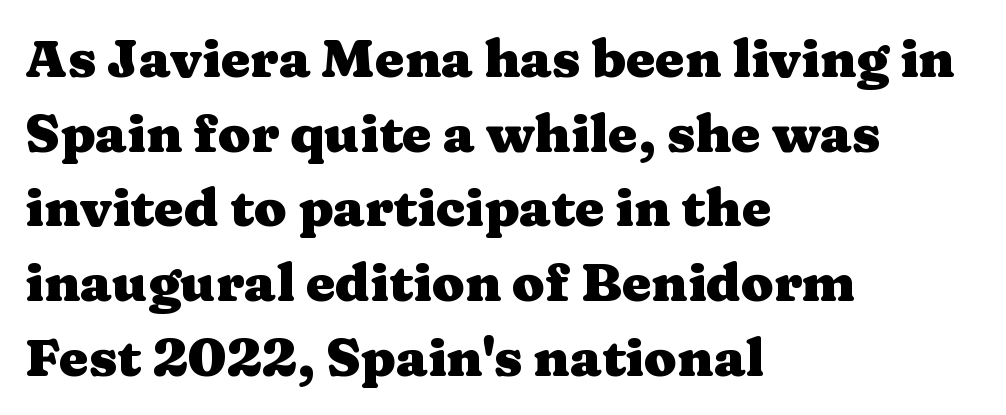
Is this a fixed-width face? No — the glyphs have proportional, varying widths. A roman cut, with each character standing at attention. The baseline area is clear. The leading is moderate, giving the passage an even texture.
